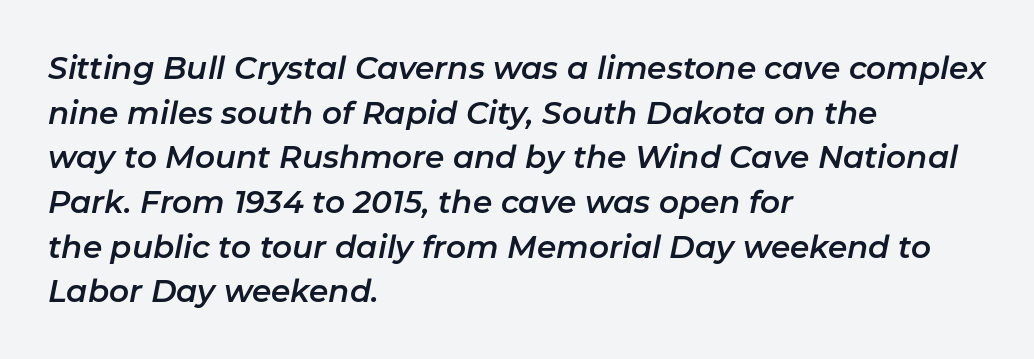
The image shows 31 px text type, italic (leaning right); set left-aligned, normal line spacing (1.44x), normal letter spacing, not underlined; low stroke contrast and a medium x-height.
